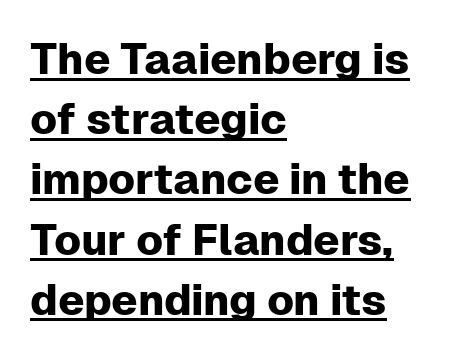
Is this a fixed-width face? No — the glyphs have proportional, varying widths. Teacher's note: observe the even left margin — that is flush-left alignment. Is there much room between lines? A standard amount, neither cramped nor airy. Examine the stroke ends and you'll find no serifs. This rendering leaves character spacing at its baseline value. Does the lettering tilt? It doesn't — this is upright.
